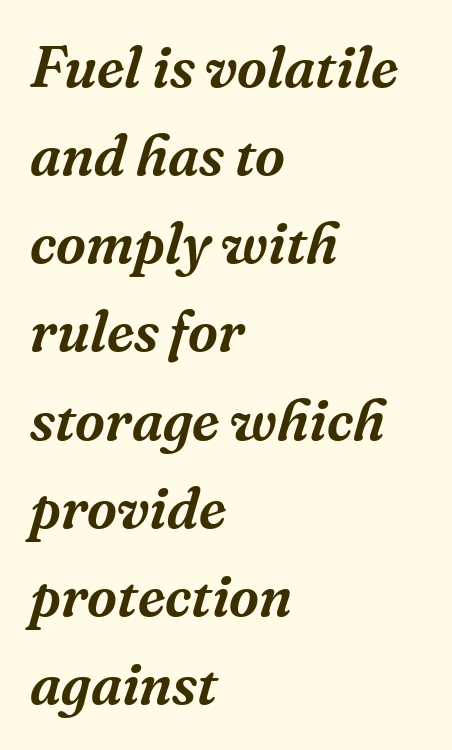
Q: Is the text italic (slanted)? A: Yes, it leans right by about 16 degrees.
Q: Is the typeface a serif or a sans-serif typeface? A: Serif.
Q: Is the text underlined? A: No.
Q: How is the paragraph aligned? A: Left-aligned.
Q: Is the spacing between letters normal or unusually wide? A: Normal.
Q: Is the spacing between lines tight, normal or loose? A: Normal.
Q: Width (condensed, normal, or wide)? A: Normal.
Q: Stroke contrast? A: Medium.
Q: x-height? A: Medium.
Q: Monospaced? A: No.
